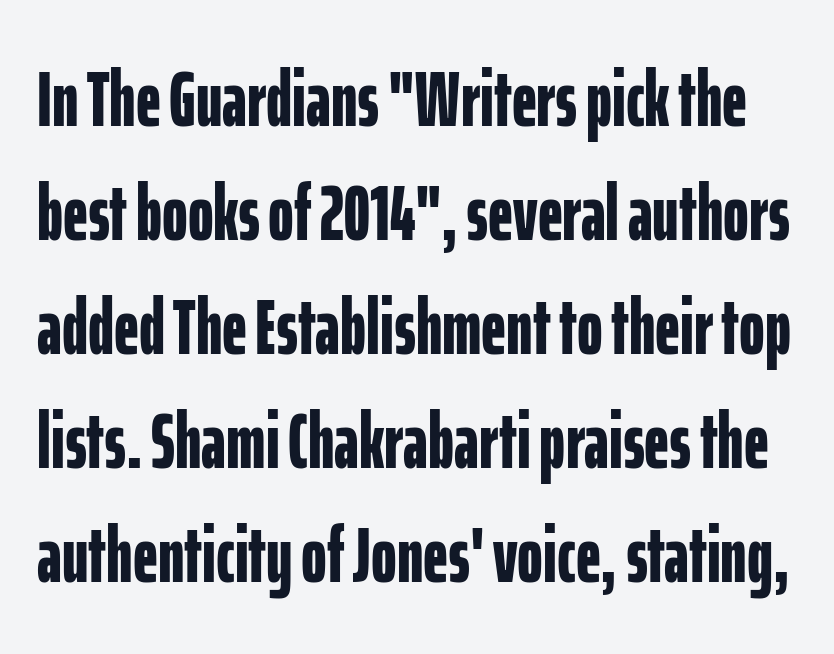
Leading: standard. A sans-serif font was chosen for this passage. Tracking here is standard; glyphs follow each other at the usual distance. The rendering uses natural spacing where letterforms have individual widths.
